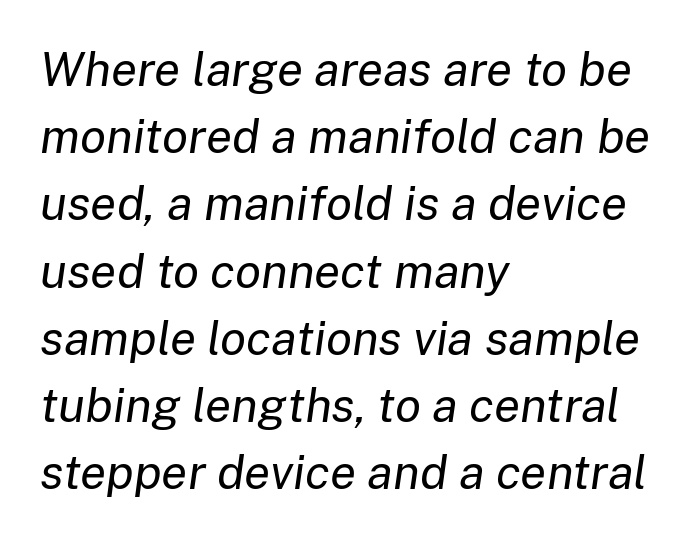
{"italic": "yes", "lean": "right", "slant_degrees": 8, "bold": "no", "weight": "regular", "width": "normal", "stroke_contrast": "low", "x_height": "medium", "monospaced": "no", "underline": "no", "align": "left", "line_spacing": "normal", "line_spacing_ratio": 1.4, "letter_spacing": "normal", "letter_spacing_em": 0.0, "glyph_px": 48}
